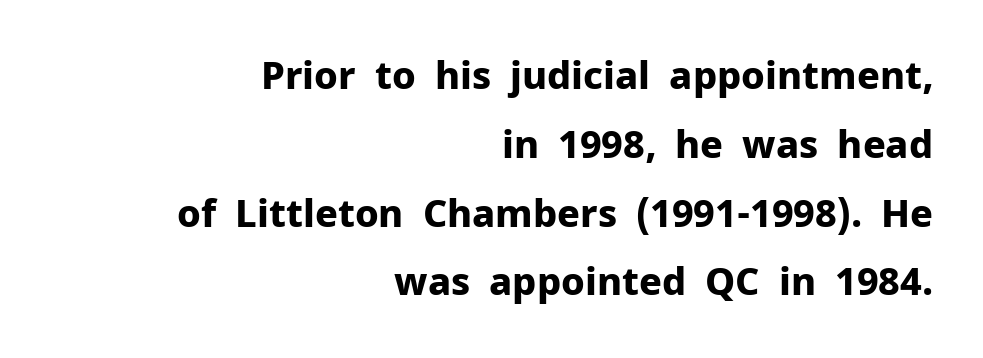
Q: Is the text bold? A: Yes.
Q: Is the text italic (slanted)? A: No, it is upright.
Q: Is the typeface a serif or a sans-serif typeface? A: Sans-serif.
Q: Is the text underlined? A: No.
Q: How is the paragraph aligned? A: Right-aligned.
Q: Is the spacing between letters normal or unusually wide? A: Normal.
Q: Width (condensed, normal, or wide)? A: Normal.
Q: Stroke contrast? A: Low.
Q: x-height? A: Medium.
Q: Monospaced? A: No.
